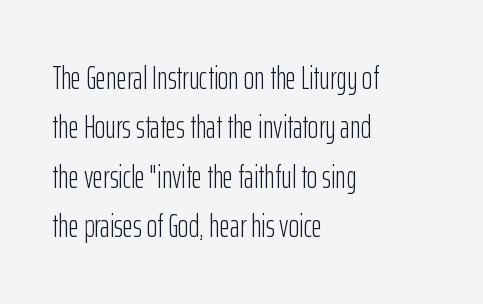
In terms of letterform style, serifs are entirely absent. The face used here is proportionally spaced, like ordinary book or web type. The letters look calm and open, with moderate or lighter stems. The gaps between neighbouring characters are ordinary and unremarkable. The paragraph shown leans on its left margin.
